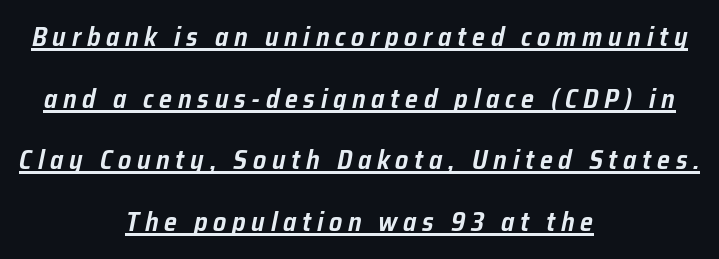
The image shows 26 px text type, italic (leaning right); set centered, loose line spacing (2.37x), unusually wide letter spacing (+0.22 em), underlined.
